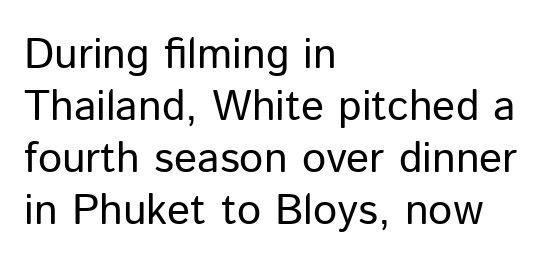
Left-aligned paragraph, ragged on the right. Type without underlining. Each stroke keeps to a modest, everyday thickness or less. The letters stand upright; this is a roman face. Compared with typical body copy, the letter spacing here is the same. The passage shown is typed in a proportional face where columns would drift.
